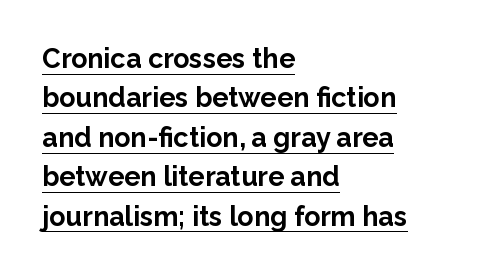
{"italic": "no", "bold": "yes", "underline": "yes", "align": "left", "line_spacing": "normal", "line_spacing_ratio": 1.46, "letter_spacing": "normal", "letter_spacing_em": 0.0, "glyph_px": 27}
